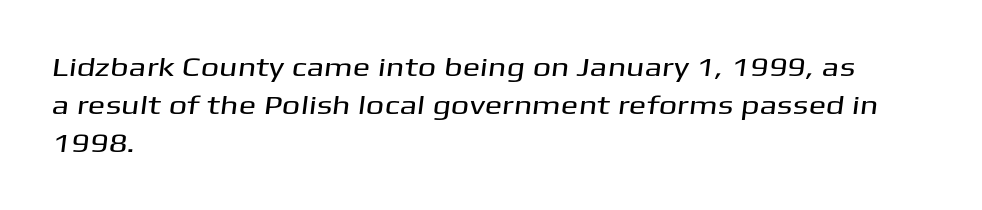
{"underline": "no", "align": "left", "line_spacing": "normal", "line_spacing_ratio": 1.47, "letter_spacing": "normal", "letter_spacing_em": 0.0, "glyph_px": 26}
